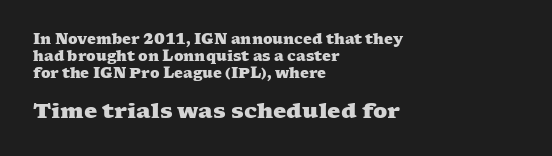
Q: Is the text bold? A: Yes.
Q: Is the text underlined? A: No.
Q: How is the paragraph aligned? A: Left-aligned.
Q: Is the spacing between letters normal or unusually wide? A: Normal.
Q: Which block of text is set in a larger size, the first (top) or the second (bottom)? A: The second (bottom) one.
